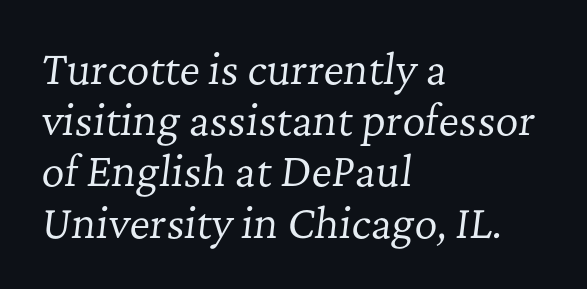
{"serif": "yes", "italic": "yes", "lean": "right", "slant_degrees": 7, "bold": "no", "weight": "regular", "width": "normal", "stroke_contrast": "low", "x_height": "medium", "monospaced": "no", "underline": "no", "align": "left", "line_spacing": "normal", "line_spacing_ratio": 1.28, "letter_spacing": "normal", "letter_spacing_em": 0.0, "glyph_px": 40}
